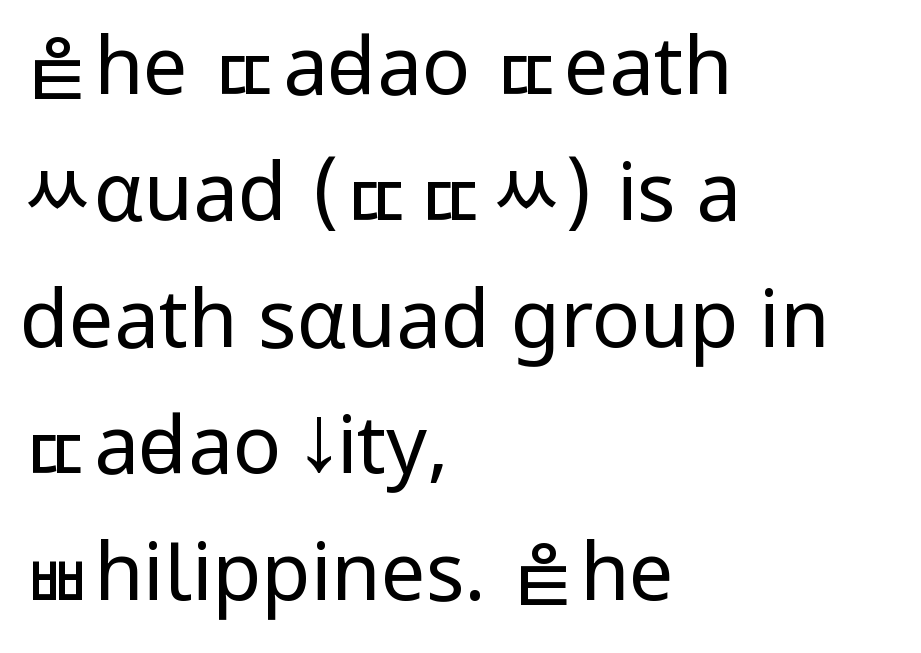
Q: Is the text bold? A: No.
Q: Is the text italic (slanted)? A: No, it is upright.
Q: Is the typeface a serif or a sans-serif typeface? A: Sans-serif.
Q: Is the text underlined? A: No.
Q: How is the paragraph aligned? A: Left-aligned.
Q: Is the spacing between letters normal or unusually wide? A: Normal.
Q: Is the spacing between lines tight, normal or loose? A: Normal.
Q: Width (condensed, normal, or wide)? A: Condensed.
Q: Stroke contrast? A: Low.
Q: x-height? A: Large.
Q: Monospaced? A: No.
